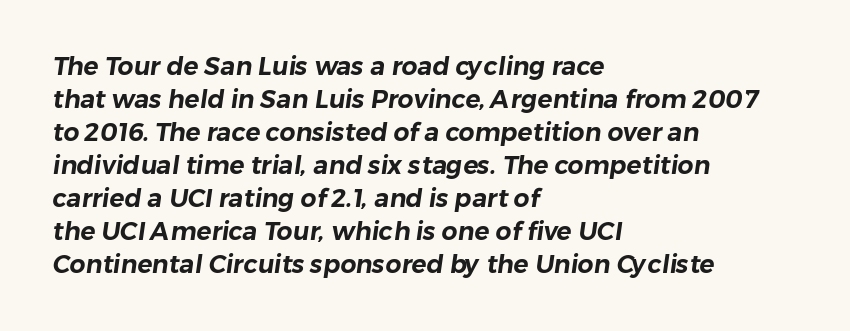
Short and long lines alike share a common starting point at left. Vertically, the passage feels balanced, rows spaced as you'd expect. Words appear dense and cohesive because spacing is normal. Quick note: underline off.
